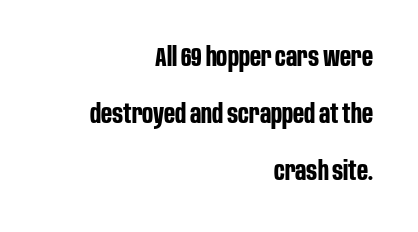
The gap between lines stays unmarked. Set as a true bold cut, around the 700 mark. The gaps between neighbouring characters are ordinary and unremarkable. You could fit nearly another row in the gap between these rows. Does the copy run flush right? Yes — the right margin is perfectly even. Designer's note — italics off, roman on.
